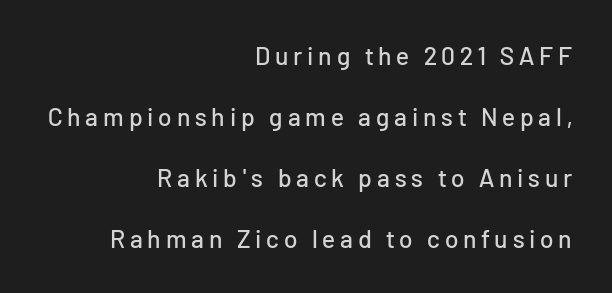
Q: Is the text italic (slanted)? A: No, it is upright.
Q: Is the text underlined? A: No.
Q: How is the paragraph aligned? A: Right-aligned.
Q: Is the spacing between lines tight, normal or loose? A: Loose.
